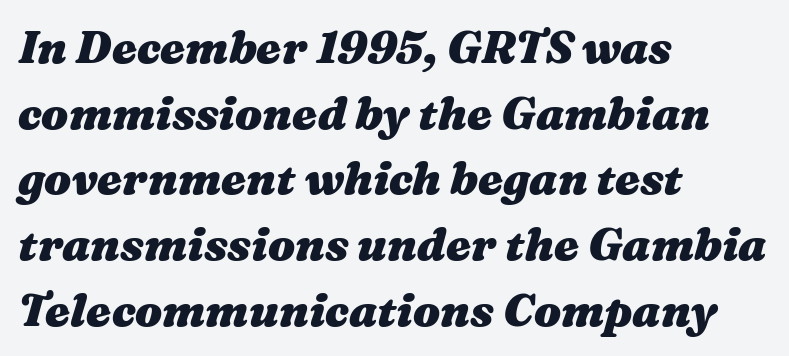
{"italic": "yes", "lean": "right", "slant_degrees": 16, "bold": "yes", "weight": "heavy", "width": "wide", "stroke_contrast": "medium", "x_height": "medium", "monospaced": "no", "underline": "no", "align": "left", "line_spacing": "normal", "line_spacing_ratio": 1.46, "letter_spacing": "normal", "letter_spacing_em": 0.0, "glyph_px": 45}
